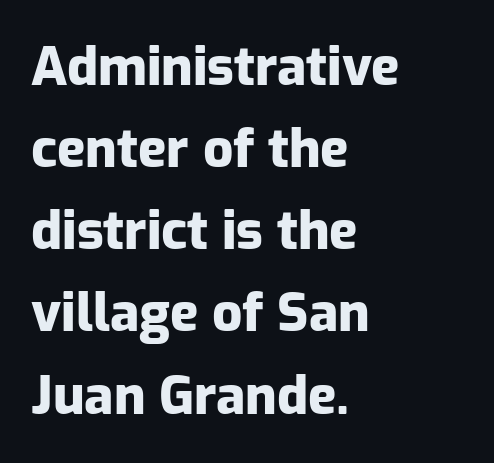
The image shows 53 px heavy sans-serif type, upright; set left-aligned, normal line spacing (1.55x), normal letter spacing, not underlined; low stroke contrast and a medium x-height.
